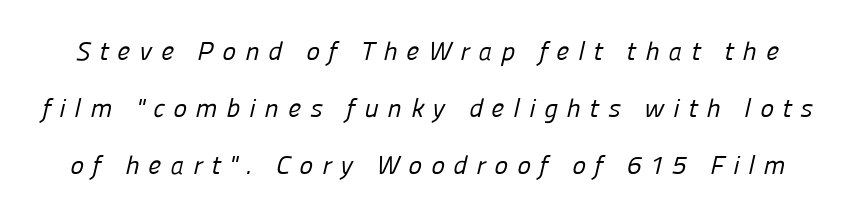
The image shows 26 px text type; set loose line spacing (2.19x), unusually wide letter spacing (+0.34 em), not underlined.
